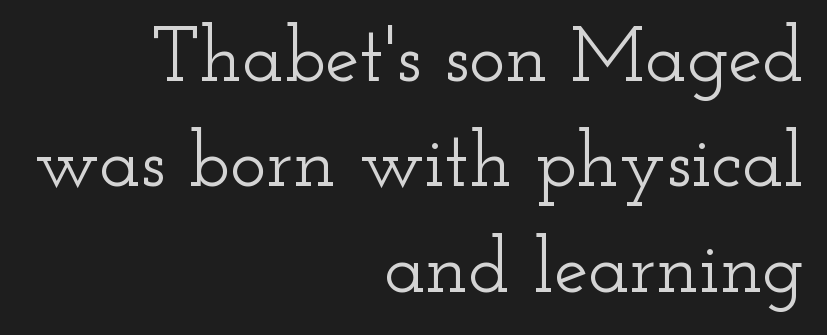
The image shows 77 px wide serif type, upright; set right-aligned, normal line spacing (1.37x), normal letter spacing, not underlined; low stroke contrast and a small x-height.
